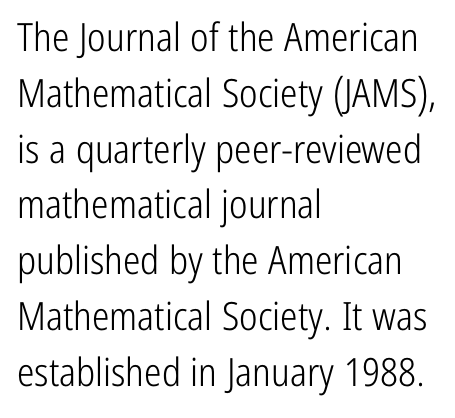
Spacing verdict: proportional, widths tailored to each character. Unlike italic type, these characters show no tilt at all. Leading: standard. Does the copy run flush right? No — it runs flush left.
